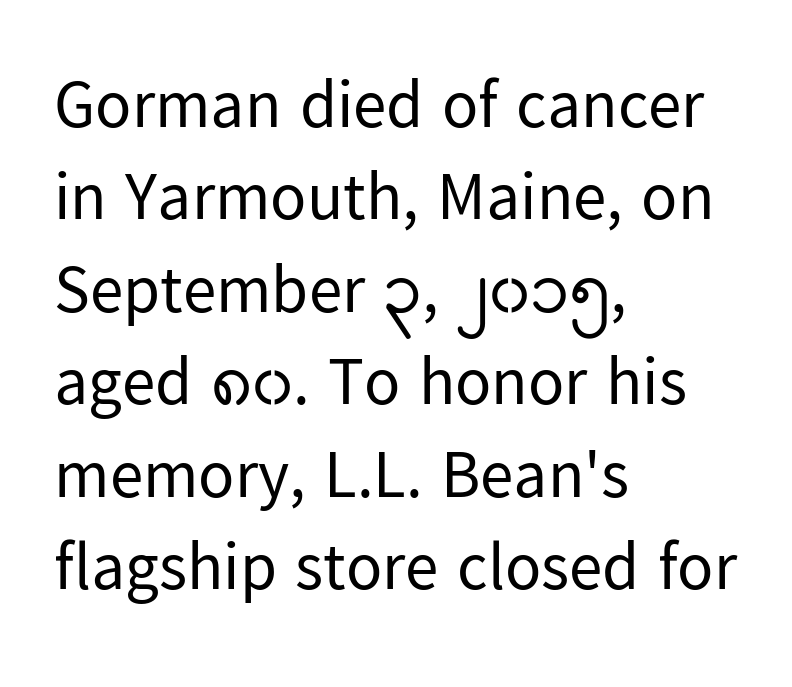
The image shows 67 px regular-weight sans-serif type, upright; set left-aligned, normal line spacing (1.38x), normal letter spacing, not underlined; low stroke contrast and a medium x-height.
